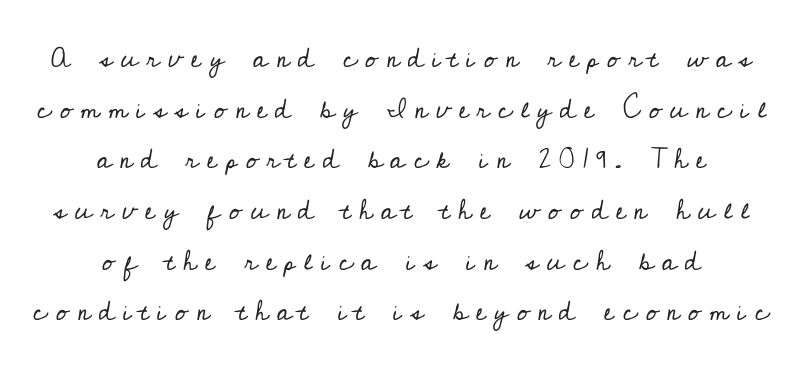
{"serif": "yes", "bold": "no", "weight": "regular", "width": "normal", "stroke_contrast": "low", "x_height": "small", "monospaced": "no", "underline": "no", "align": "center", "line_spacing_ratio": 1.81, "letter_spacing": "wide", "letter_spacing_em": 0.3, "glyph_px": 28}
